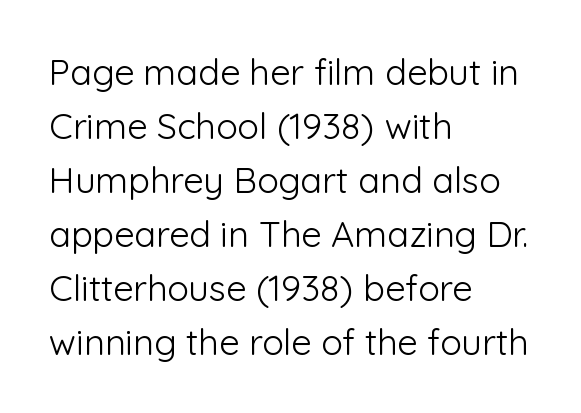
Q: Is the text bold? A: No.
Q: Is the text italic (slanted)? A: No, it is upright.
Q: Is the typeface a serif or a sans-serif typeface? A: Sans-serif.
Q: Is the text underlined? A: No.
Q: How is the paragraph aligned? A: Left-aligned.
Q: Is the spacing between letters normal or unusually wide? A: Normal.
Q: Is the spacing between lines tight, normal or loose? A: Normal.
Q: Width (condensed, normal, or wide)? A: Normal.
Q: Stroke contrast? A: Low.
Q: x-height? A: Medium.
Q: Monospaced? A: No.
